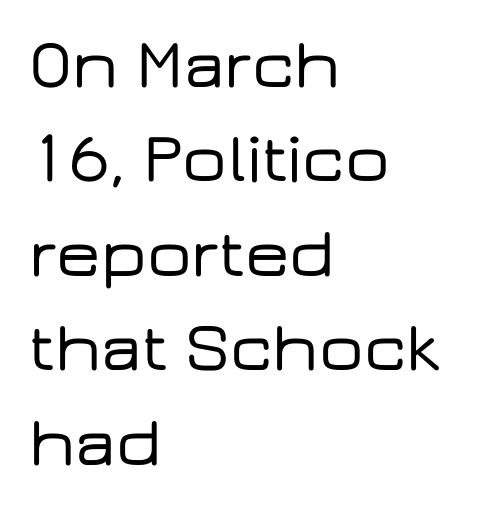
The image shows 70 px wide sans-serif type, upright; set left-aligned, normal line spacing (1.35x), normal letter spacing, not underlined; low stroke contrast and a medium x-height.
